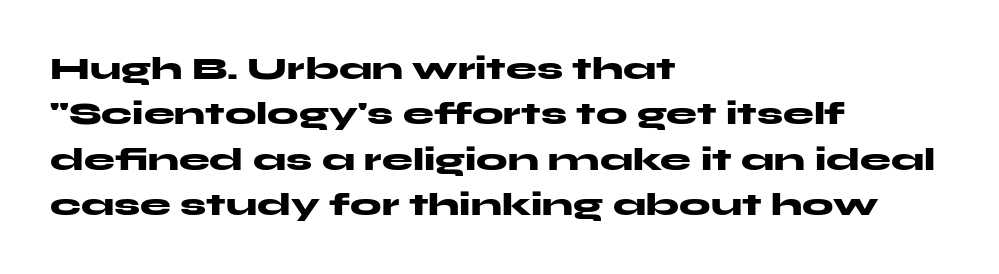
{"serif": "no", "italic": "no", "bold": "yes", "weight": "heavy", "width": "wide", "stroke_contrast": "medium", "x_height": "medium", "monospaced": "no", "underline": "no", "align": "left", "line_spacing": "normal", "line_spacing_ratio": 1.46, "letter_spacing": "normal", "letter_spacing_em": 0.0, "glyph_px": 31}
